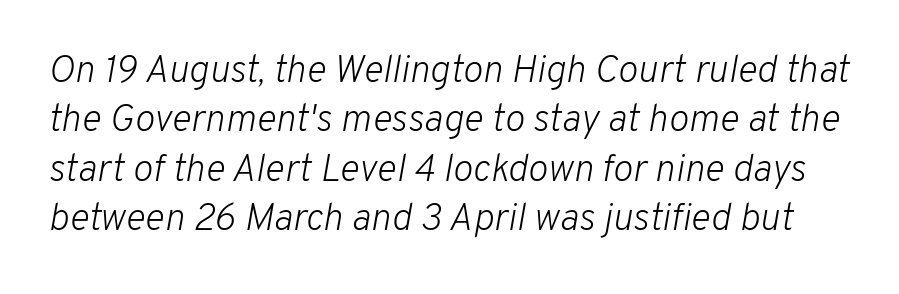
{"italic": "yes", "lean": "right", "slant_degrees": 10, "bold": "no", "weight": "light", "width": "normal", "stroke_contrast": "low", "x_height": "medium", "monospaced": "no", "underline": "no", "line_spacing": "normal", "line_spacing_ratio": 1.3, "letter_spacing": "normal", "letter_spacing_em": 0.0, "glyph_px": 38}
